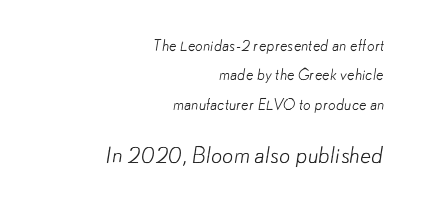
The image shows 22 px text type; set right-aligned, loose line spacing (1.96x), normal letter spacing, not underlined; the second (bottom) block is 1.47x larger.
